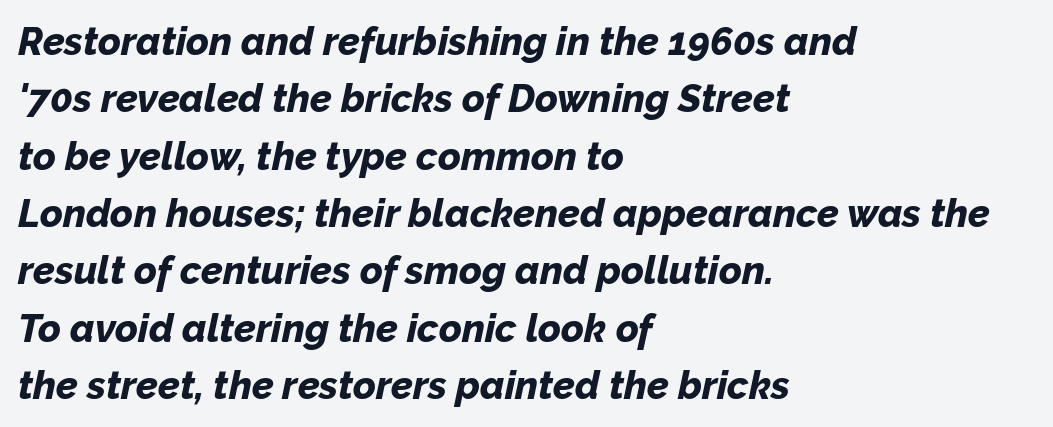
{"italic": "yes", "lean": "right", "slant_degrees": 12, "bold": "yes", "weight": "bold", "width": "normal", "stroke_contrast": "low", "x_height": "medium", "monospaced": "no", "underline": "no", "align": "left", "line_spacing": "normal", "line_spacing_ratio": 1.47, "letter_spacing": "normal", "letter_spacing_em": 0.0, "glyph_px": 39}
